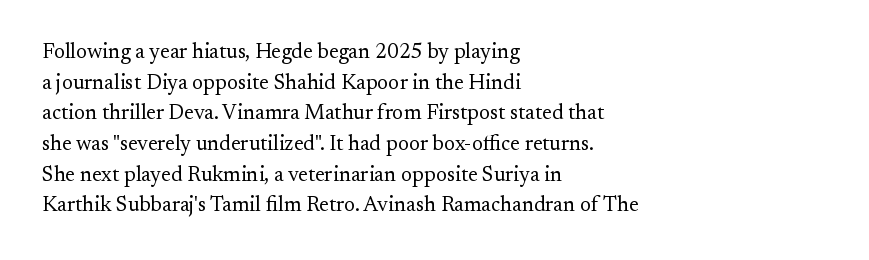
The strip under each line holds only bare page. The lines in this sample share a left origin and differ only in where they stop. The block of text has a typical density, with ordinary space between rows. A typesetter would call this zero additional tracking. Each stroke keeps to a modest, everyday thickness or less. Style check: upright.
